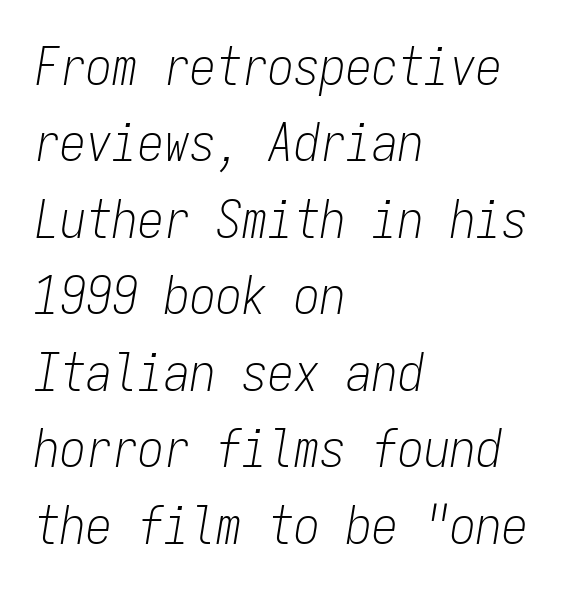
Q: Is the text bold? A: No.
Q: Is the text italic (slanted)? A: Yes, it leans right by about 9 degrees.
Q: Is the text underlined? A: No.
Q: How is the paragraph aligned? A: Left-aligned.
Q: Is the spacing between letters normal or unusually wide? A: Normal.
Q: Is the spacing between lines tight, normal or loose? A: Normal.
Q: Width (condensed, normal, or wide)? A: Condensed.
Q: Stroke contrast? A: Low.
Q: x-height? A: Medium.
Q: Monospaced? A: Yes.
